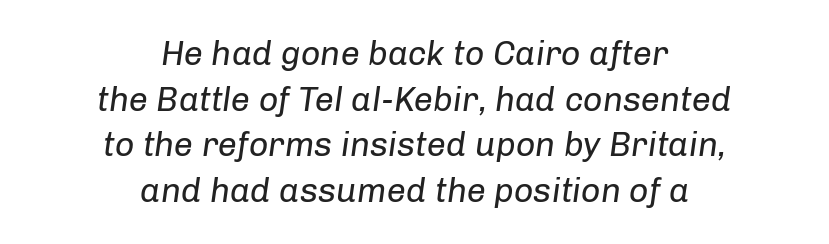
The passage shown is typed in a proportional face where columns would drift. Stroke thickness stays within the range of a standard reading face or lighter. Typeset on center — no edge is straight. No word sits above an underline. The lettering tilts uniformly, giving the passage an italic look.
